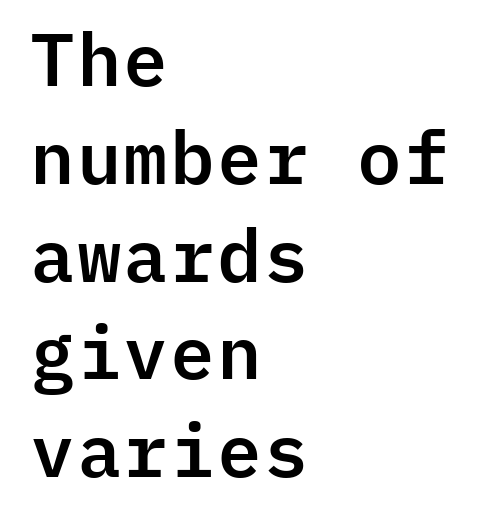
Grotesque or geometric, the face here clearly has no serifs. No italicization has been applied; the sample stays upright. The rendering uses typewriter-style spacing with identical character cells. Is there much room between lines? A standard amount, neither cramped nor airy. Only glyphs here, with clear space below each row. Typeset ragged right — the left edge is the straight one.
